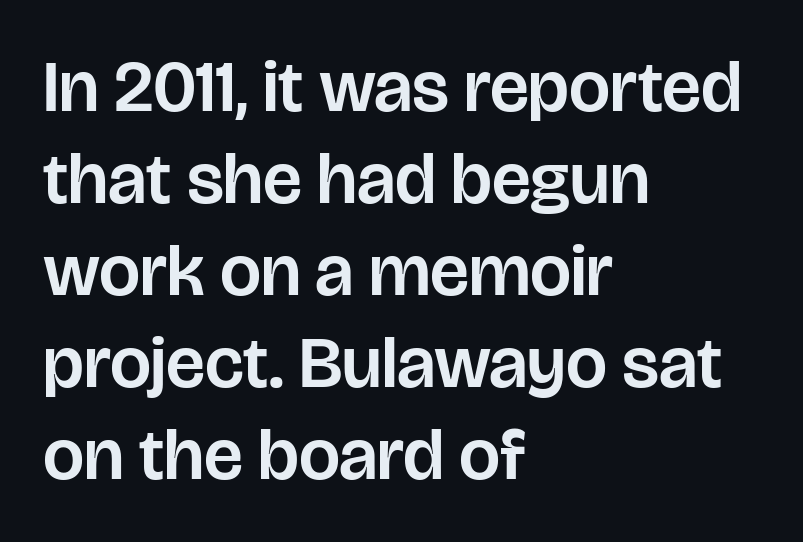
The image shows 73 px sans-serif type, upright; set left-aligned, normal line spacing (1.26x), normal letter spacing, not underlined; low stroke contrast and a large x-height.
